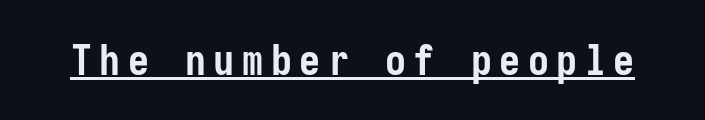
{"serif": "no", "italic": "no", "bold": "yes", "weight": "semibold", "width": "condensed", "stroke_contrast": "low", "x_height": "medium", "underline": "yes", "glyph_px": 42}
